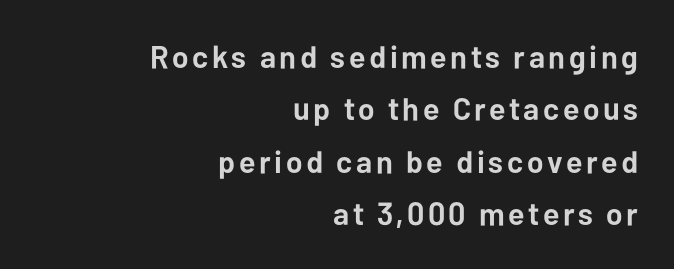
Q: Is the text bold? A: Yes.
Q: Is the text italic (slanted)? A: No, it is upright.
Q: Is the typeface a serif or a sans-serif typeface? A: Sans-serif.
Q: Is the text underlined? A: No.
Q: How is the paragraph aligned? A: Right-aligned.
Q: Is the spacing between lines tight, normal or loose? A: Normal.
Q: Width (condensed, normal, or wide)? A: Normal.
Q: Stroke contrast? A: Low.
Q: x-height? A: Medium.
Q: Monospaced? A: No.
